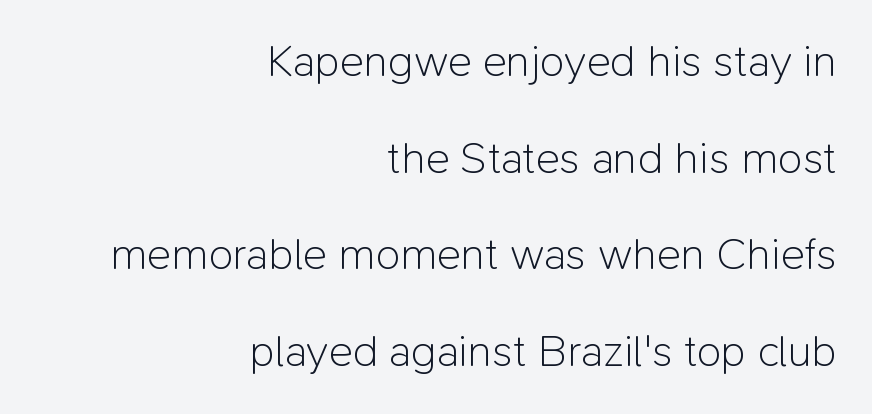
Q: Is the text bold? A: No.
Q: Is the text italic (slanted)? A: No, it is upright.
Q: Is the typeface a serif or a sans-serif typeface? A: Sans-serif.
Q: Is the text underlined? A: No.
Q: How is the paragraph aligned? A: Right-aligned.
Q: Is the spacing between letters normal or unusually wide? A: Normal.
Q: Is the spacing between lines tight, normal or loose? A: Loose.
Q: Width (condensed, normal, or wide)? A: Normal.
Q: Stroke contrast? A: Low.
Q: x-height? A: Medium.
Q: Monospaced? A: No.
